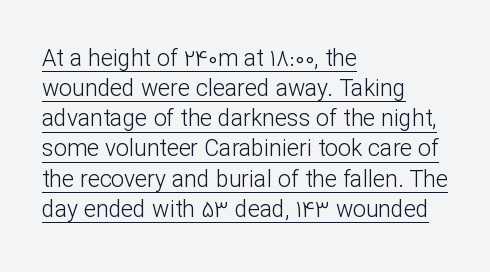
Q: Is the text bold? A: No.
Q: Is the text italic (slanted)? A: No, it is upright.
Q: Is the text underlined? A: Yes.
Q: How is the paragraph aligned? A: Left-aligned.
Q: Is the spacing between letters normal or unusually wide? A: Normal.
Q: Is the spacing between lines tight, normal or loose? A: Normal.
